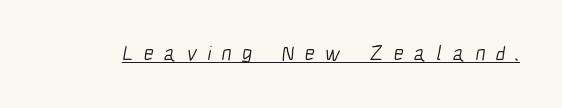
Q: Is the text bold? A: No.
Q: Is the text underlined? A: Yes.
Q: Is the spacing between letters normal or unusually wide? A: Unusually wide.
